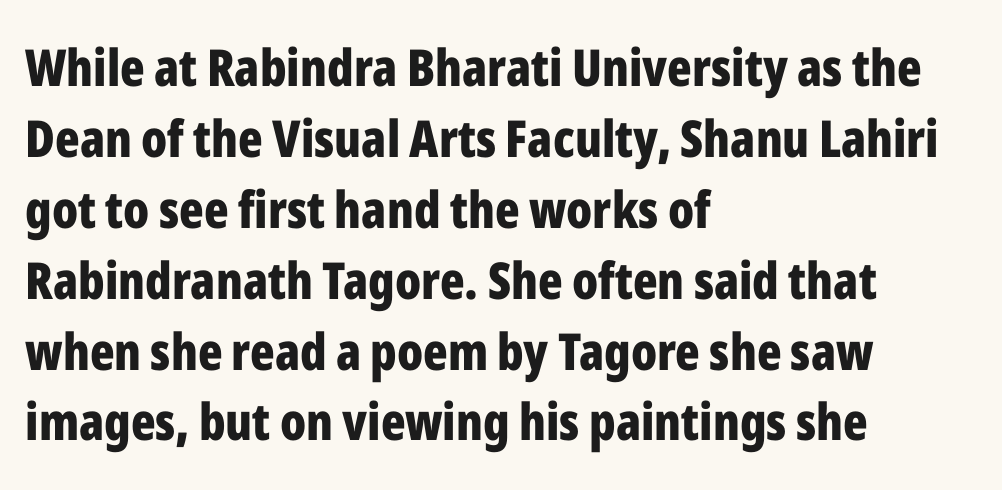
{"serif": "no", "italic": "no", "bold": "yes", "weight": "bold", "width": "condensed", "stroke_contrast": "low", "x_height": "medium", "monospaced": "no", "underline": "no", "align": "left", "line_spacing": "normal", "line_spacing_ratio": 1.39, "letter_spacing": "normal", "letter_spacing_em": 0.0, "glyph_px": 51}
